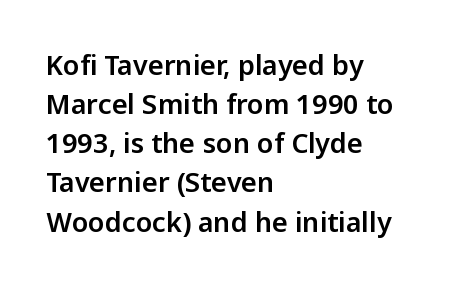
Q: Is the text italic (slanted)? A: No, it is upright.
Q: Is the text underlined? A: No.
Q: How is the paragraph aligned? A: Left-aligned.
Q: Is the spacing between letters normal or unusually wide? A: Normal.
Q: Is the spacing between lines tight, normal or loose? A: Normal.
